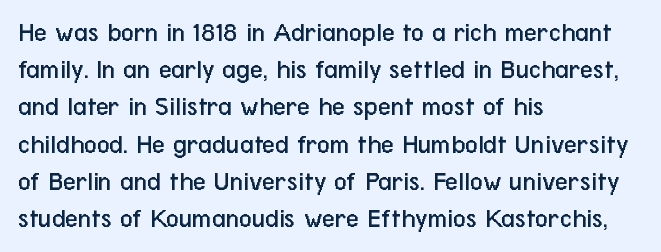
{"serif": "no", "italic": "no", "bold": "no", "weight": "regular", "width": "condensed", "stroke_contrast": "low", "x_height": "medium", "monospaced": "no", "underline": "no", "align": "left", "line_spacing": "normal", "line_spacing_ratio": 1.33, "letter_spacing": "normal", "letter_spacing_em": 0.0, "glyph_px": 28}
